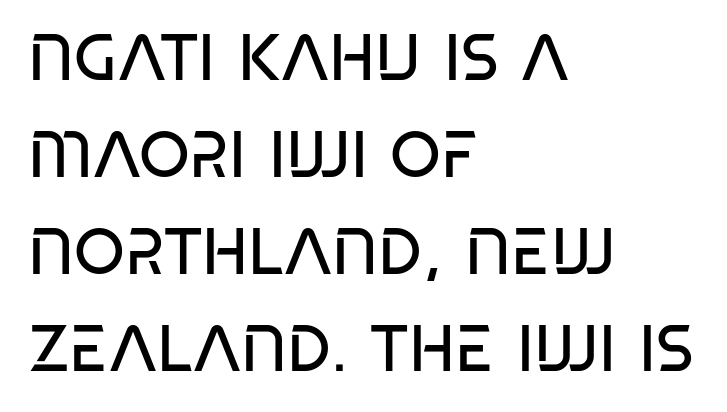
The leading is moderate, giving the passage an even texture. No italicization has been applied; the sample stays upright. Regarding serifs, this sample does without them. Is this a fixed-width face? No — the glyphs have proportional, varying widths. This rendering features lettering with no underline. This reads as an unemphasized weight, regular at the heaviest.
